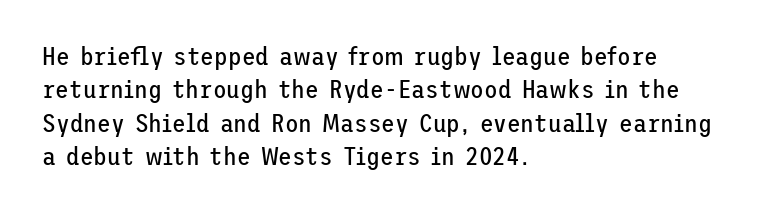
Notice how the stems are strictly vertical — no italics here. Clear beneath every line of the passage. Compared with typical paragraphs, the rows here are spaced about the same. The letters look calm and open, with moderate or lighter stems. Spacing between characters is what you'd get straight out of the box.
